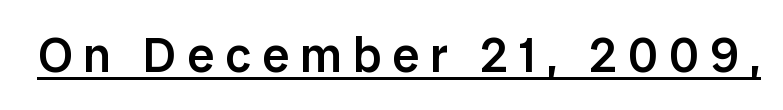
{"serif": "no", "italic": "no", "bold": "semi", "weight": "semibold", "width": "normal", "stroke_contrast": "low", "x_height": "medium", "monospaced": "no", "underline": "yes", "letter_spacing": "wide", "letter_spacing_em": 0.22, "glyph_px": 49}
